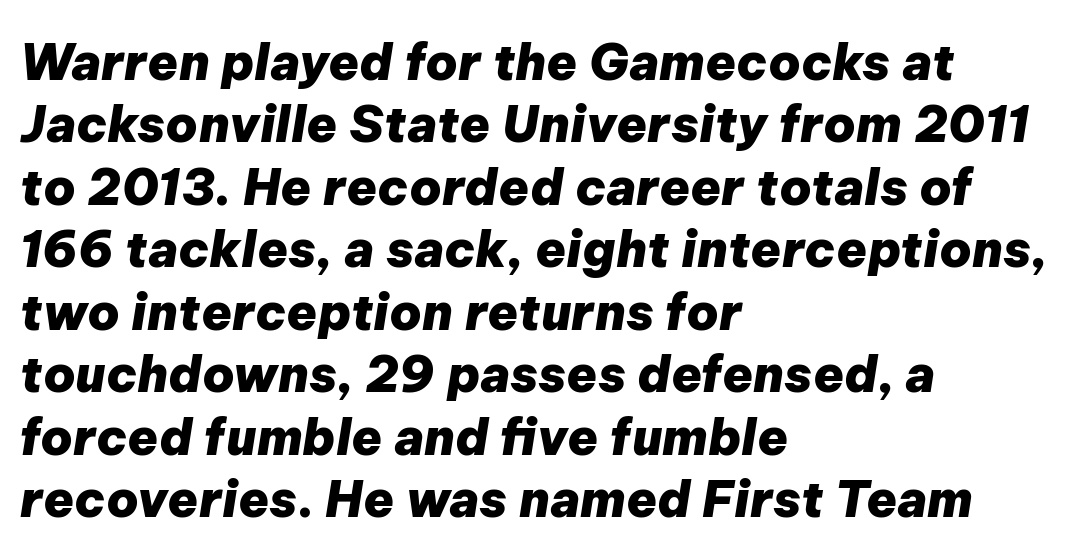
Observe the ordinary spacing: letters are neighbours, not strangers. The glyphs are unaccompanied by any horizontal stroke below them. Notice how descenders clear the ascenders below comfortably — that's standard leading. The lines in this sample share a left origin and differ only in where they stop. If you drew a line through each stem, it would be angled.
